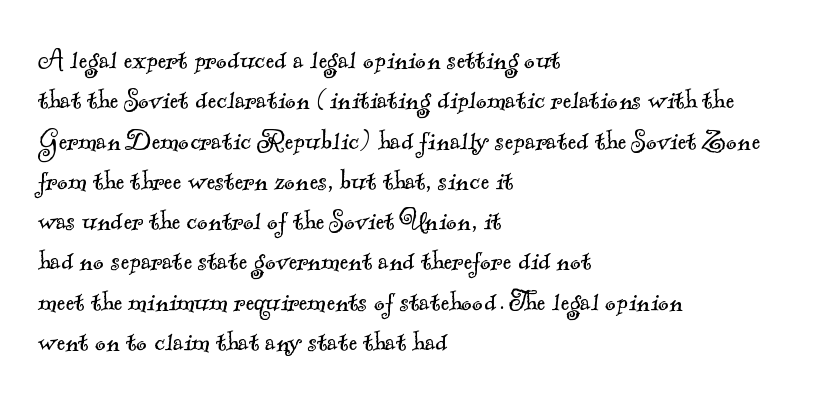
{"serif": "yes", "bold": "no", "weight": "light", "width": "normal", "x_height": "small", "monospaced": "no", "underline": "no", "align": "left", "line_spacing_ratio": 1.22, "letter_spacing": "normal", "letter_spacing_em": 0.0, "glyph_px": 33}
